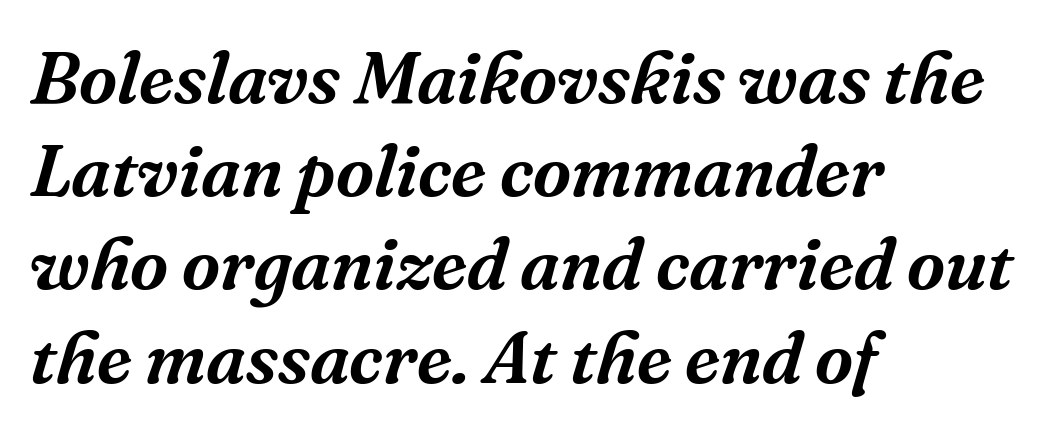
The text carries the slant typical of an italic or oblique font. Each new line begins a customary step beneath the previous one. Proportional: the letters do not fall into vertical columns. Casual observation: everything's shoved over to the left. Just letters on the line, the space beneath them empty. To sum up the face: it has serifs.
